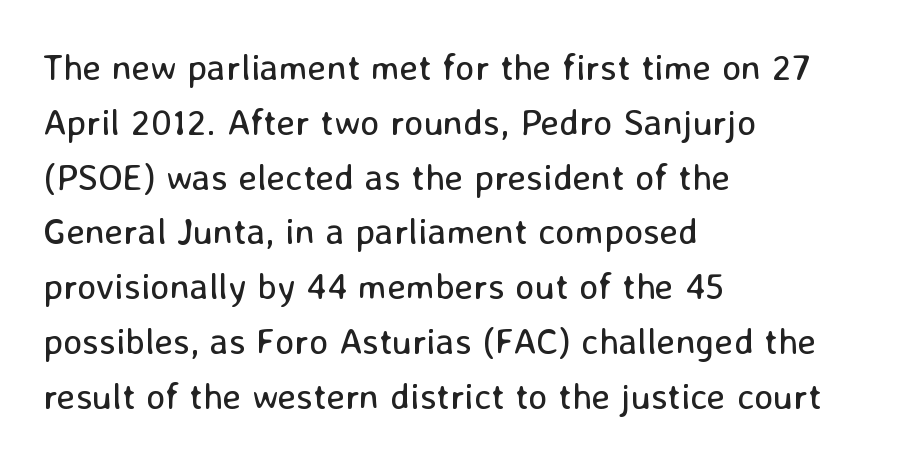
The image shows 37 px regular-weight sans-serif type, upright; set left-aligned, normal line spacing (1.48x), normal letter spacing, not underlined; low stroke contrast and a medium x-height.
